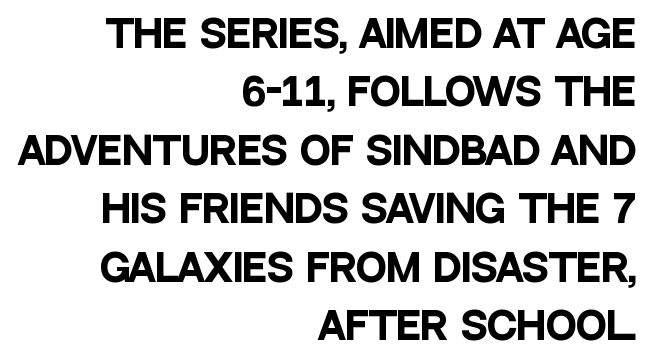
The image shows 37 px heavy, condensed sans-serif type, upright; set right-aligned, normal line spacing (1.58x), normal letter spacing, not underlined; low stroke contrast and a large x-height.
